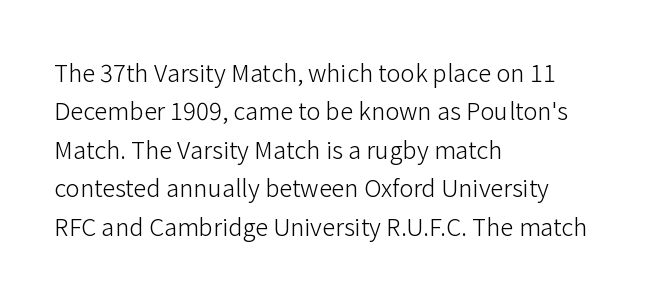
Q: Is the text bold? A: No.
Q: Is the text italic (slanted)? A: No, it is upright.
Q: Is the text underlined? A: No.
Q: How is the paragraph aligned? A: Left-aligned.
Q: Is the spacing between letters normal or unusually wide? A: Normal.
Q: Is the spacing between lines tight, normal or loose? A: Normal.
